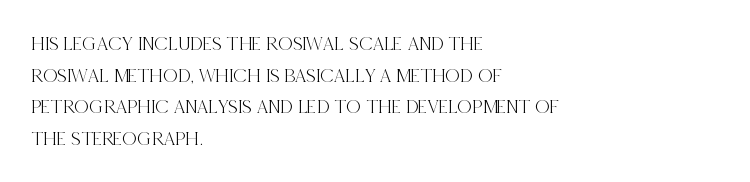
Q: Is the text italic (slanted)? A: No, it is upright.
Q: Is the text underlined? A: No.
Q: How is the paragraph aligned? A: Left-aligned.
Q: Is the spacing between letters normal or unusually wide? A: Normal.
Q: Is the spacing between lines tight, normal or loose? A: Normal.
